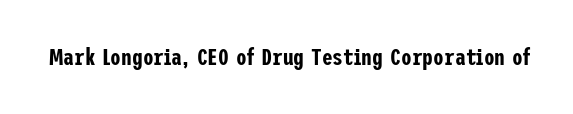
The image shows 24 px text type, upright; set normal letter spacing, not underlined.
